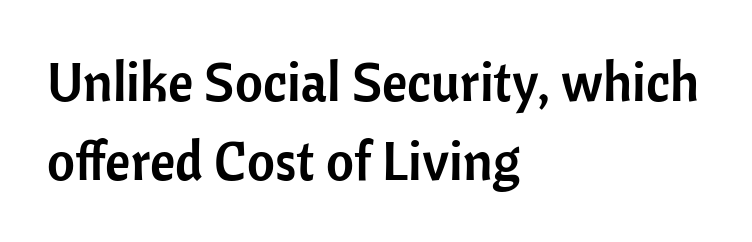
Each letter keeps its own natural width here, so spacing adapts to shape. The foot of each line stays bare and open. I'd call this a sans setting — the letters go barefoot. Line beginnings align vertically; line endings do not. This is roman type, the default non-slanted kind. The line-height multiplier appears to be the usual default.
